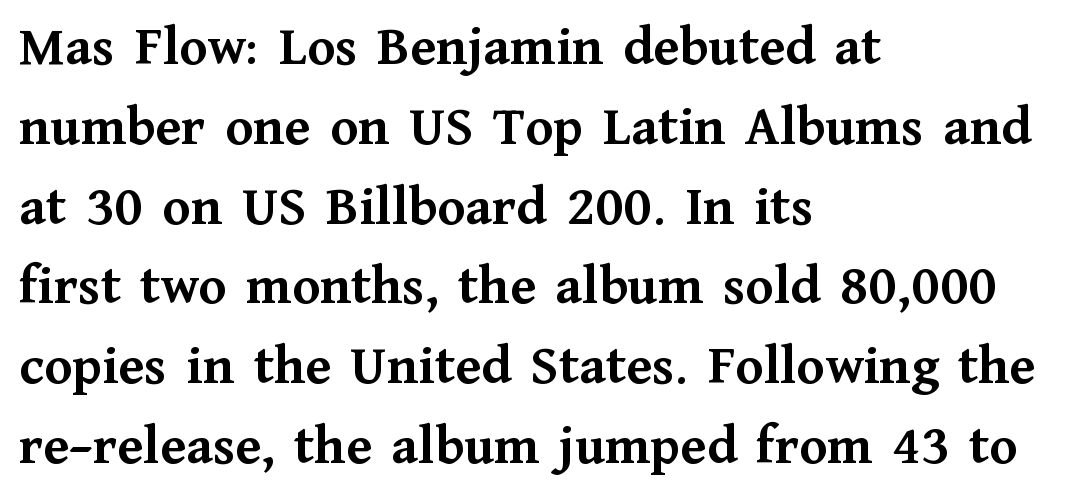
Q: Is the text bold? A: Yes.
Q: Is the text italic (slanted)? A: No, it is upright.
Q: Is the typeface a serif or a sans-serif typeface? A: Serif.
Q: Is the text underlined? A: No.
Q: How is the paragraph aligned? A: Left-aligned.
Q: Is the spacing between letters normal or unusually wide? A: Normal.
Q: Is the spacing between lines tight, normal or loose? A: Normal.
Q: Width (condensed, normal, or wide)? A: Normal.
Q: Stroke contrast? A: Medium.
Q: x-height? A: Medium.
Q: Monospaced? A: No.
